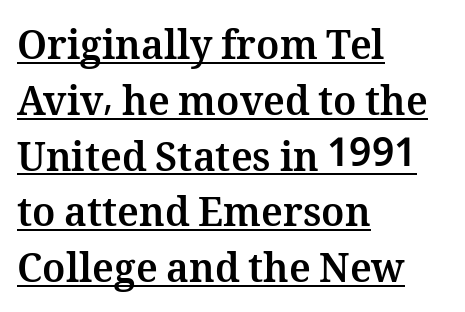
{"italic": "no", "bold": "yes", "weight": "bold", "width": "normal", "stroke_contrast": "medium", "x_height": "medium", "monospaced": "no", "underline": "yes", "align": "left", "line_spacing": "normal", "line_spacing_ratio": 1.43, "letter_spacing": "normal", "letter_spacing_em": 0.0, "glyph_px": 39}
